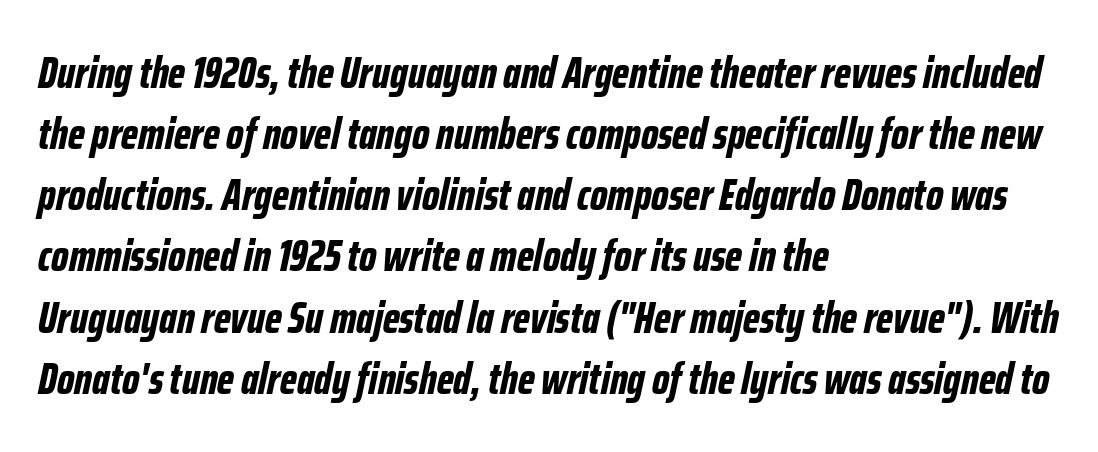
Q: Is the text bold? A: Yes.
Q: Is the text italic (slanted)? A: Yes, it leans right by about 12 degrees.
Q: Is the text underlined? A: No.
Q: How is the paragraph aligned? A: Left-aligned.
Q: Is the spacing between letters normal or unusually wide? A: Normal.
Q: Is the spacing between lines tight, normal or loose? A: Normal.
Q: Width (condensed, normal, or wide)? A: Condensed.
Q: Stroke contrast? A: Low.
Q: x-height? A: Medium.
Q: Monospaced? A: No.
